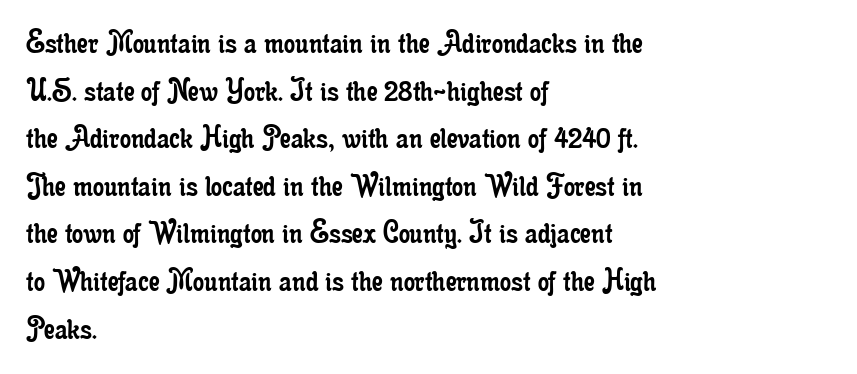
{"serif": "yes", "italic": "no", "bold": "no", "weight": "regular", "width": "condensed", "stroke_contrast": "low", "x_height": "small", "monospaced": "no", "underline": "no", "align": "left", "line_spacing": "normal", "line_spacing_ratio": 1.36, "letter_spacing": "normal", "letter_spacing_em": 0.0, "glyph_px": 35}
